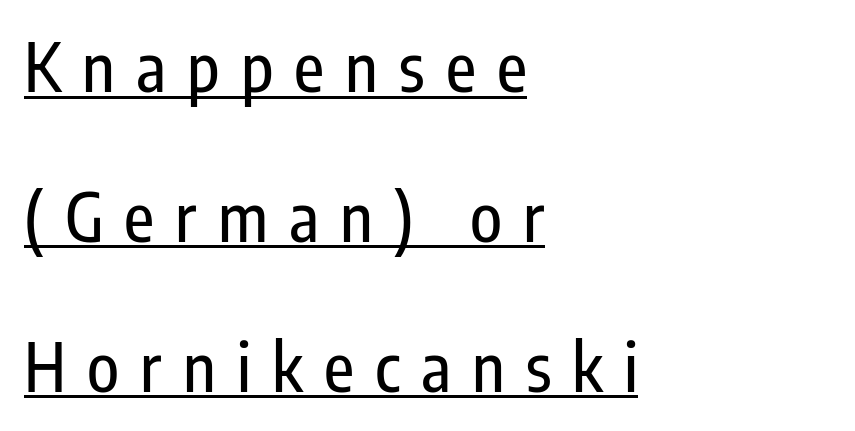
Observe the absence of serifs on each vertical stroke in this sample. Here the designer chose a conventional face with non-uniform glyph widths. Has an underline been added? It has. The compositor pushed each line to the left boundary. Look at the tracking — it's clearly loosened, letters drifting apart.
